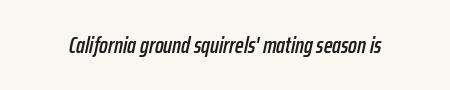
Honestly, there is no underline to notice here at all. What stands out about the letter spacing? Nothing — it is the standard amount. Compared with ordinary roman type, these characters are visibly tilted.
